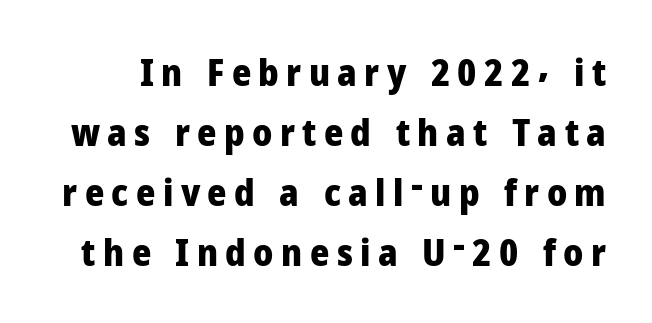
The image shows 37 px heavy sans-serif type, upright; set normal line spacing (1.62x), unusually wide letter spacing (+0.2 em), not underlined; low stroke contrast and a medium x-height.
